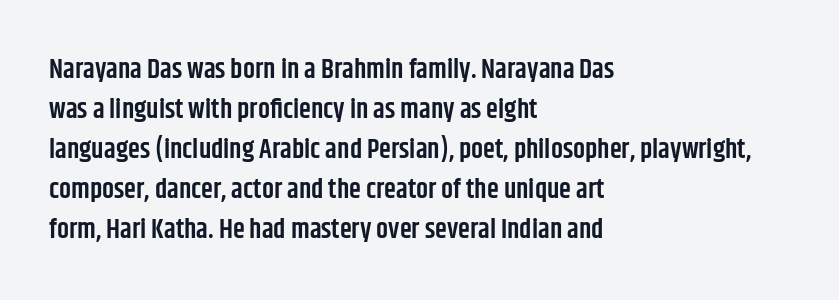
The image shows 27 px text type, upright; set left-aligned, normal line spacing (1.48x), normal letter spacing, not underlined.
